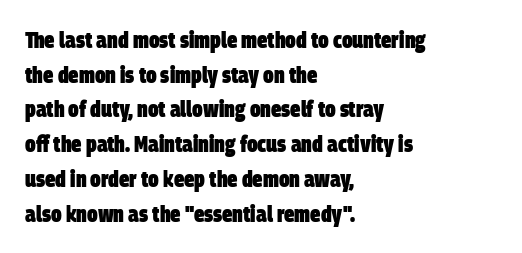
Q: Is the text bold? A: Yes.
Q: Is the text underlined? A: No.
Q: How is the paragraph aligned? A: Left-aligned.
Q: Is the spacing between letters normal or unusually wide? A: Normal.
Q: Is the spacing between lines tight, normal or loose? A: Normal.
